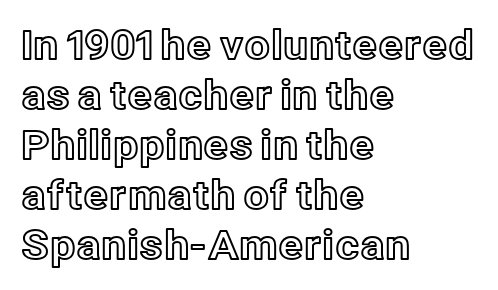
The image shows 40 px text type, upright; set left-aligned, normal line spacing (1.25x), normal letter spacing, not underlined; a medium x-height.
